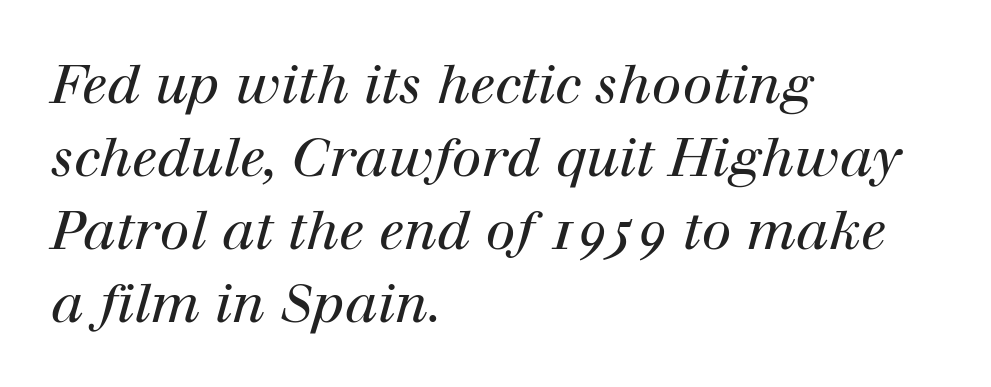
Just letters on the line, the space beneath them empty. Style check: oblique. What's the leading like? Ordinary, nothing unusual. Yep, those are serifs on the letters.
